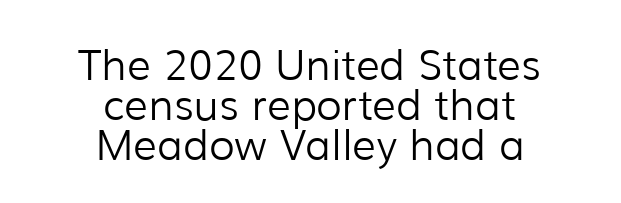
The image shows 42 px light sans-serif type, upright; set centered, tight line spacing (0.95x), normal letter spacing, not underlined; low stroke contrast and a medium x-height.
